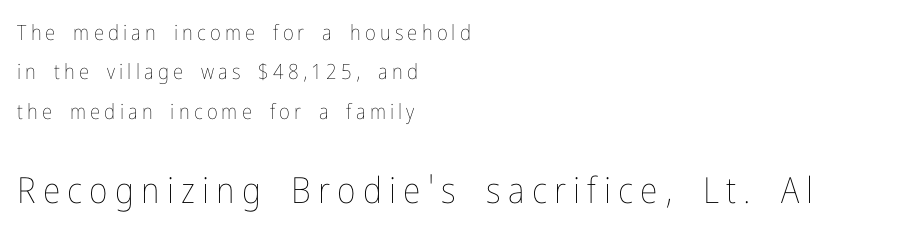
Alignment: flush left. A roman cut, with each character standing at attention. The font is comparable to plain body text, perhaps lighter. The block sitting lower on the canvas is the one with enlarged characters.
